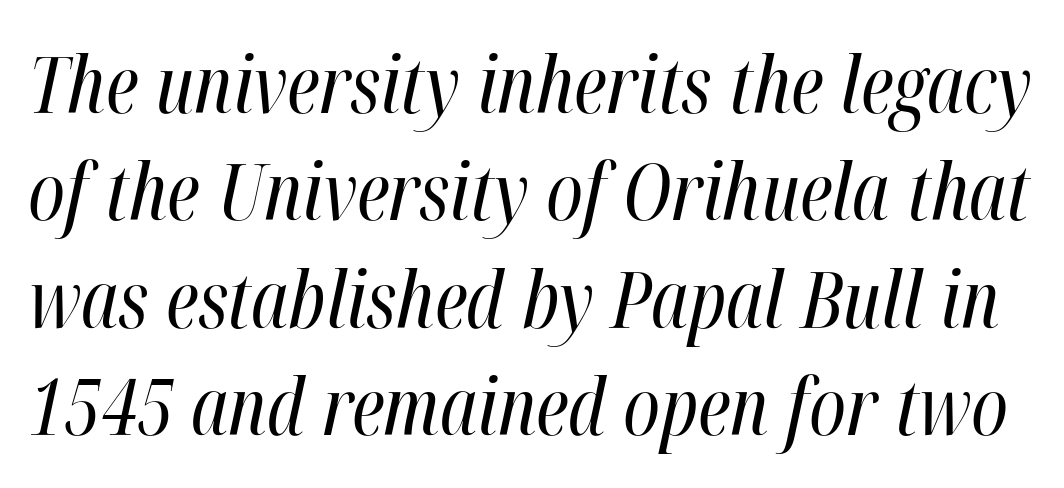
{"italic": "yes", "lean": "right", "slant_degrees": 12, "bold": "no", "weight": "regular", "width": "condensed", "stroke_contrast": "high", "x_height": "medium", "monospaced": "no", "underline": "no", "line_spacing": "normal", "line_spacing_ratio": 1.36, "letter_spacing": "normal", "letter_spacing_em": 0.0, "glyph_px": 79}
